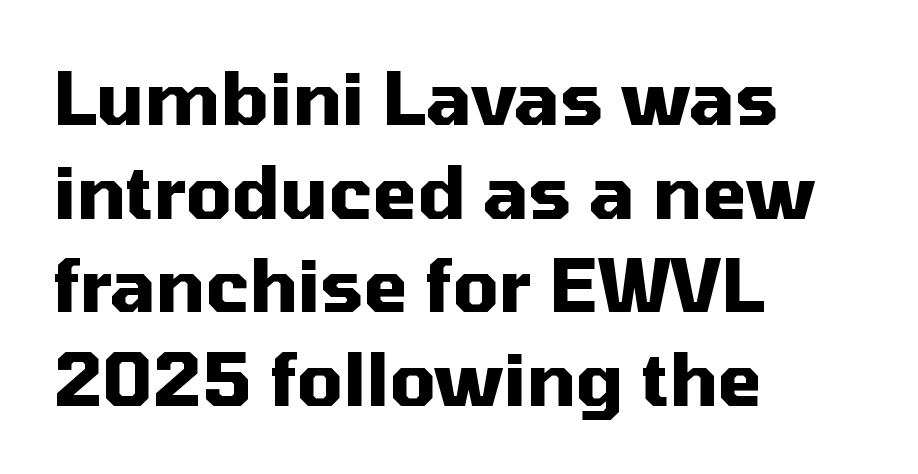
The passage shown is emphatically bold. The face used here is proportionally spaced, like ordinary book or web type. Look at the bottom of the vertical strokes: they stop flat, with no serifs. When letters stand straight like this, we call the style roman or upright. Tracking here is standard; glyphs follow each other at the usual distance. Vertical spacing — default.
